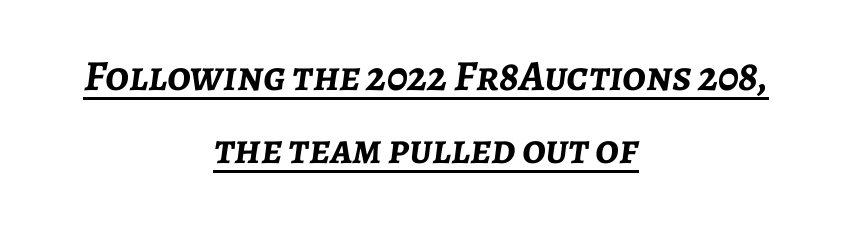
The letterforms sit shoulder to shoulder at normal distance. The face used here is proportionally spaced, like ordinary book or web type. This rendering features underlined lettering. The face used here has a pronounced slope to its letters. Leftover space on each line is divided equally before and after the words. How would I describe the line gaps? Plain and ordinary.
